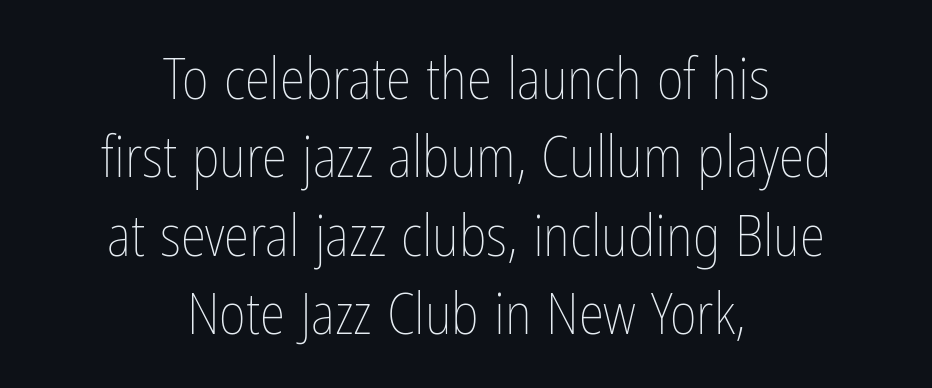
The image shows 58 px thin, condensed type, upright; set centered, normal line spacing (1.35x), normal letter spacing, not underlined; low stroke contrast and a medium x-height.
